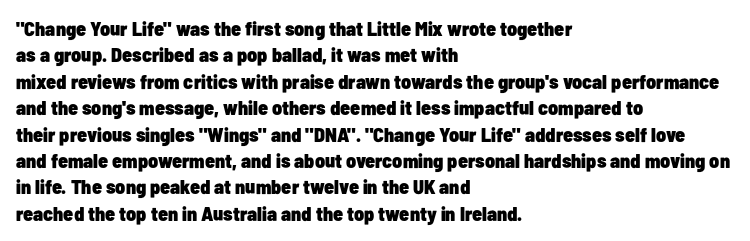
{"italic": "no", "bold": "yes", "underline": "no", "align": "left", "line_spacing": "normal", "line_spacing_ratio": 1.32, "letter_spacing": "normal", "letter_spacing_em": 0.0, "glyph_px": 20}
